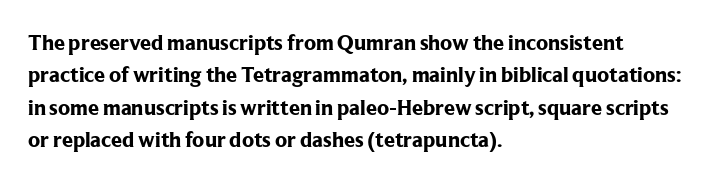
The image shows 22 px bold type, upright; set left-aligned, normal line spacing (1.47x), normal letter spacing, not underlined.
